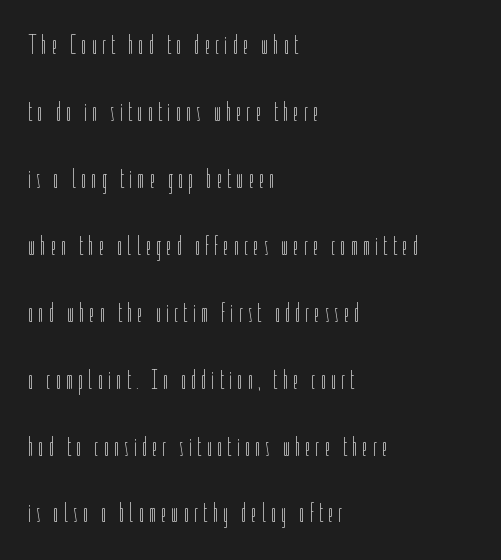
The image shows 28 px thin, condensed type, upright; set left-aligned, loose line spacing (2.39x), not underlined; low stroke contrast and a medium x-height.
